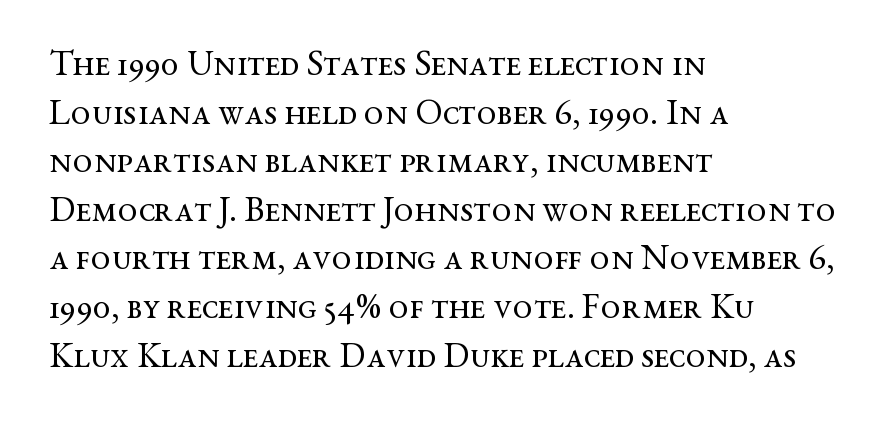
The image shows 36 px regular-weight, wide serif type, upright; set left-aligned, normal line spacing (1.35x), normal letter spacing, not underlined; medium stroke contrast and a medium x-height.
